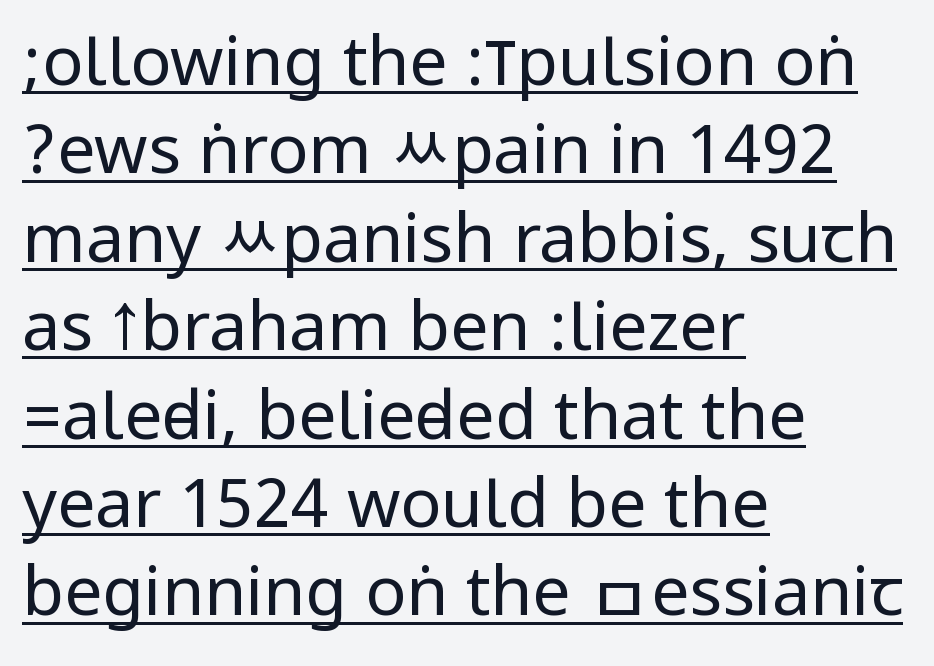
Q: Is the text bold? A: No.
Q: Is the text italic (slanted)? A: No, it is upright.
Q: Is the typeface a serif or a sans-serif typeface? A: Sans-serif.
Q: Is the text underlined? A: Yes.
Q: How is the paragraph aligned? A: Left-aligned.
Q: Is the spacing between letters normal or unusually wide? A: Normal.
Q: Is the spacing between lines tight, normal or loose? A: Normal.
Q: Width (condensed, normal, or wide)? A: Condensed.
Q: Stroke contrast? A: Low.
